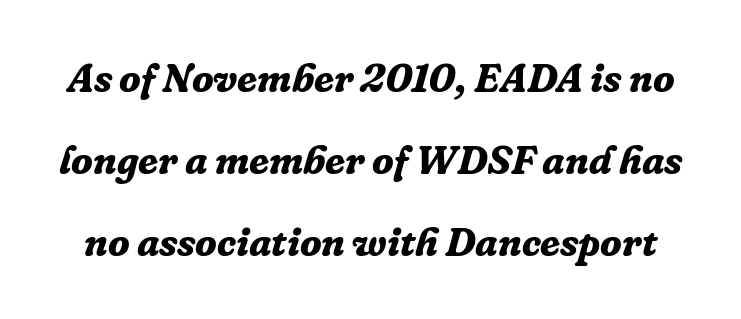
{"serif": "yes", "italic": "yes", "lean": "right", "slant_degrees": 16, "bold": "yes", "weight": "bold", "width": "normal", "stroke_contrast": "low", "x_height": "medium", "monospaced": "no", "underline": "no", "line_spacing": "loose", "line_spacing_ratio": 2.05, "letter_spacing": "normal", "letter_spacing_em": 0.0, "glyph_px": 40}
